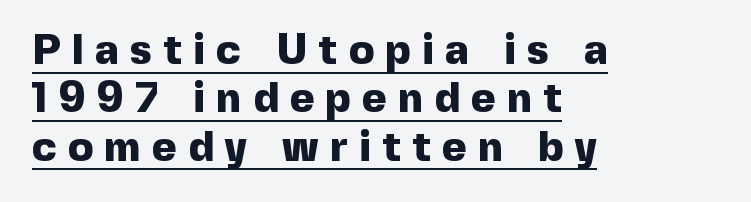
{"serif": "no", "italic": "no", "bold": "yes", "weight": "heavy", "width": "normal", "x_height": "medium", "monospaced": "no", "underline": "yes", "align": "left", "line_spacing": "tight", "line_spacing_ratio": 1.15, "letter_spacing": "wide", "letter_spacing_em": 0.27, "glyph_px": 42}
